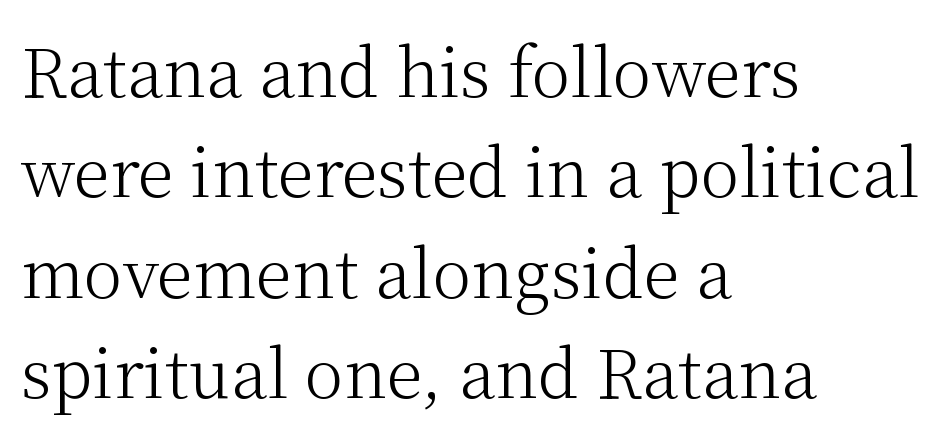
Upright lettering throughout. Check under the words: just untouched page. Each stroke keeps to a modest, everyday thickness or less. Leading: standard. These lines are rendered in a variable-pitch font.
